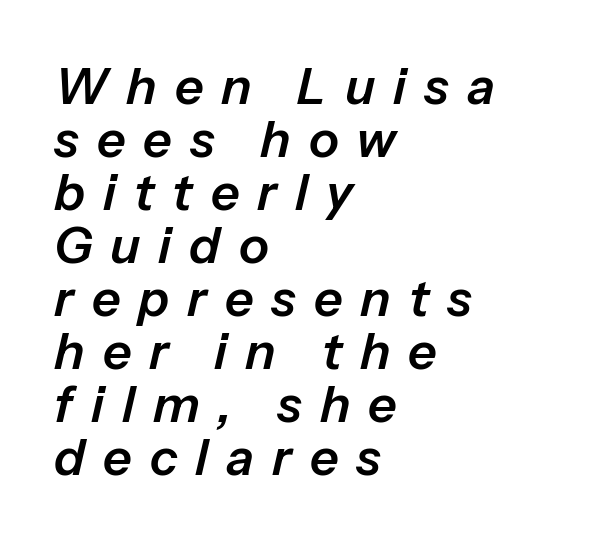
Each word looks stretched out because of the extra space between its letters. A typesetter would call this proportional, since set widths differ per character. Quick note: interline space is minimal. Glance below the letters and you will spot only blank space. If you drew a ruler down the left edge, every line would touch it. The font's italic variant was chosen for this text.
